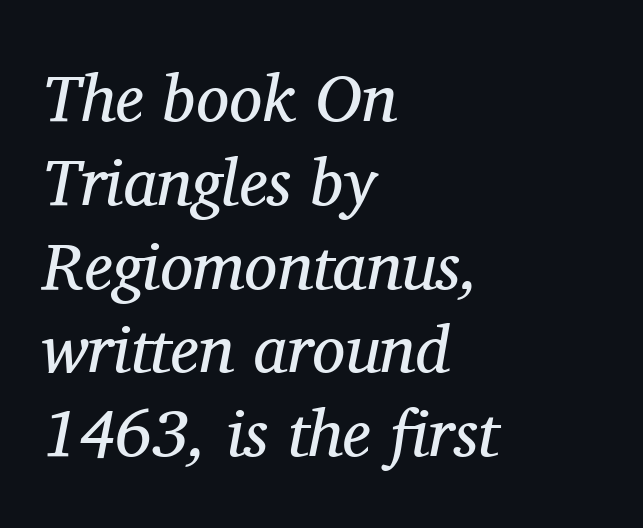
Q: Is the text bold? A: No.
Q: Is the text italic (slanted)? A: Yes, it leans right by about 11 degrees.
Q: Is the typeface a serif or a sans-serif typeface? A: Serif.
Q: Is the text underlined? A: No.
Q: How is the paragraph aligned? A: Left-aligned.
Q: Is the spacing between letters normal or unusually wide? A: Normal.
Q: Is the spacing between lines tight, normal or loose? A: Normal.
Q: Width (condensed, normal, or wide)? A: Normal.
Q: Stroke contrast? A: Medium.
Q: x-height? A: Medium.
Q: Monospaced? A: No.
